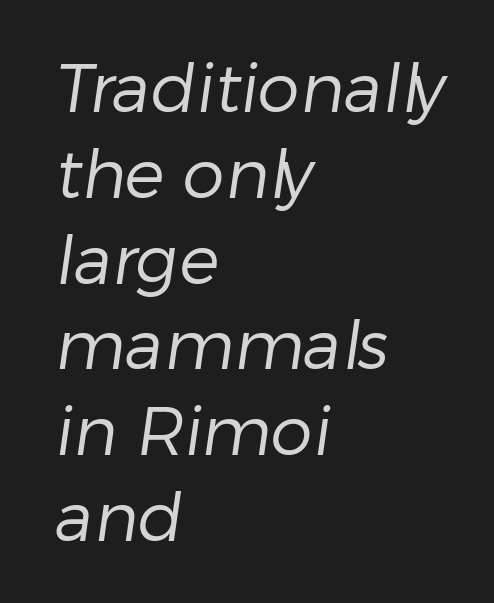
Q: Is the text bold? A: No.
Q: Is the typeface a serif or a sans-serif typeface? A: Sans-serif.
Q: Is the text underlined? A: No.
Q: How is the paragraph aligned? A: Left-aligned.
Q: Is the spacing between letters normal or unusually wide? A: Normal.
Q: Is the spacing between lines tight, normal or loose? A: Normal.
Q: Width (condensed, normal, or wide)? A: Normal.
Q: Stroke contrast? A: Low.
Q: x-height? A: Medium.
Q: Monospaced? A: No.
